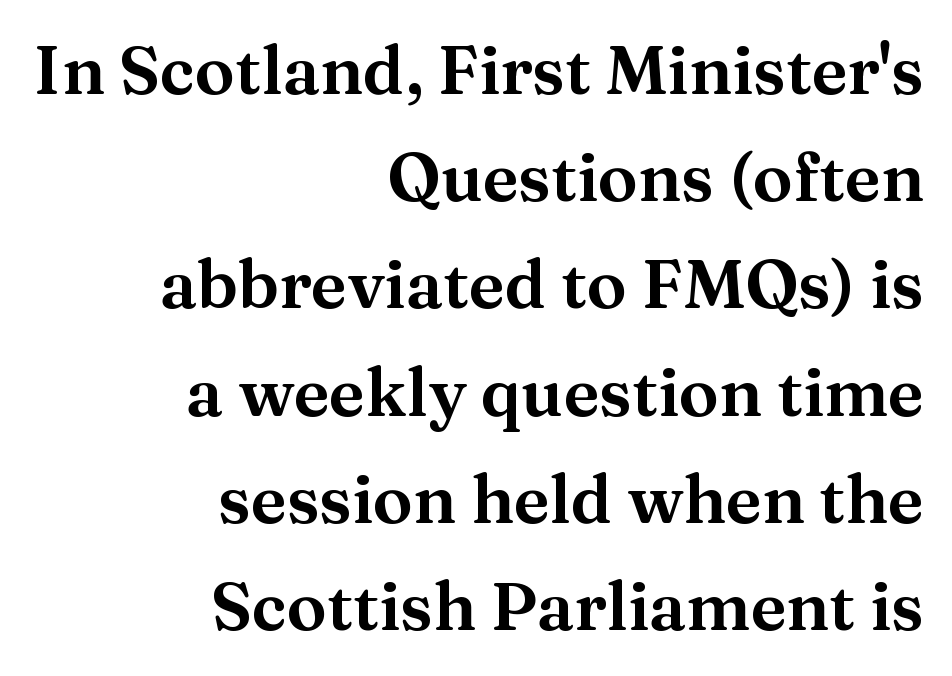
Q: Is the text italic (slanted)? A: No, it is upright.
Q: Is the typeface a serif or a sans-serif typeface? A: Serif.
Q: Is the text underlined? A: No.
Q: How is the paragraph aligned? A: Right-aligned.
Q: Is the spacing between letters normal or unusually wide? A: Normal.
Q: Is the spacing between lines tight, normal or loose? A: Normal.
Q: Width (condensed, normal, or wide)? A: Normal.
Q: Stroke contrast? A: Medium.
Q: x-height? A: Medium.
Q: Monospaced? A: No.
